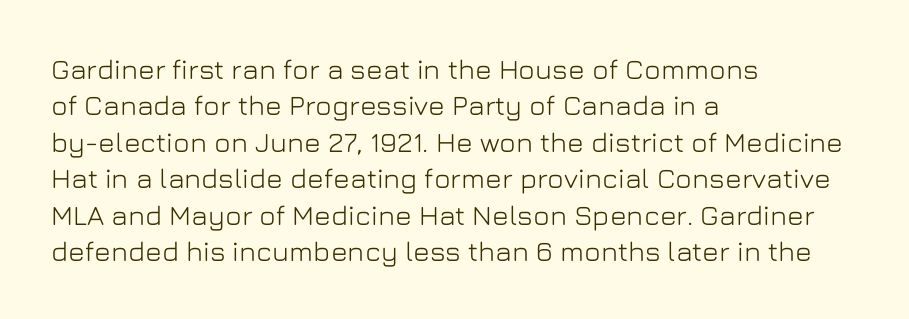
If you drew a line through each stem, it would be perfectly vertical. Words appear dense and cohesive because spacing is normal. The space between consecutive lines is moderate. The passage shown is typeset with a sans-serif family. The passage shown is not underscored anywhere.
